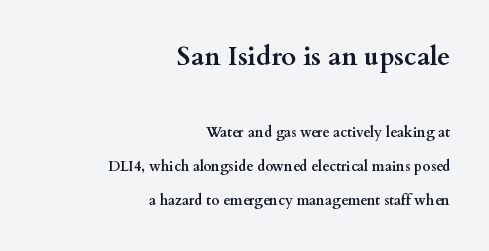
{"italic": "no", "bold": "yes", "underline": "no", "align": "right", "line_spacing": "loose", "line_spacing_ratio": 2.43, "letter_spacing": "normal", "letter_spacing_em": 0.0, "larger_block": "first", "size_ratio": 1.86, "glyph_px": 26}
